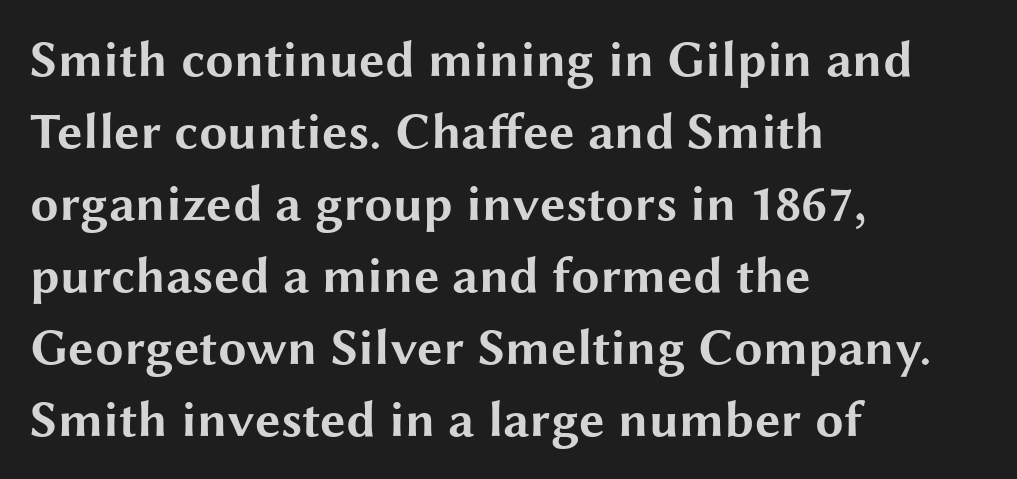
Q: Is the text bold? A: Yes.
Q: Is the text italic (slanted)? A: No, it is upright.
Q: Is the typeface a serif or a sans-serif typeface? A: Sans-serif.
Q: Is the text underlined? A: No.
Q: How is the paragraph aligned? A: Left-aligned.
Q: Is the spacing between letters normal or unusually wide? A: Normal.
Q: Is the spacing between lines tight, normal or loose? A: Normal.
Q: Width (condensed, normal, or wide)? A: Wide.
Q: Stroke contrast? A: Medium.
Q: x-height? A: Medium.
Q: Monospaced? A: No.
